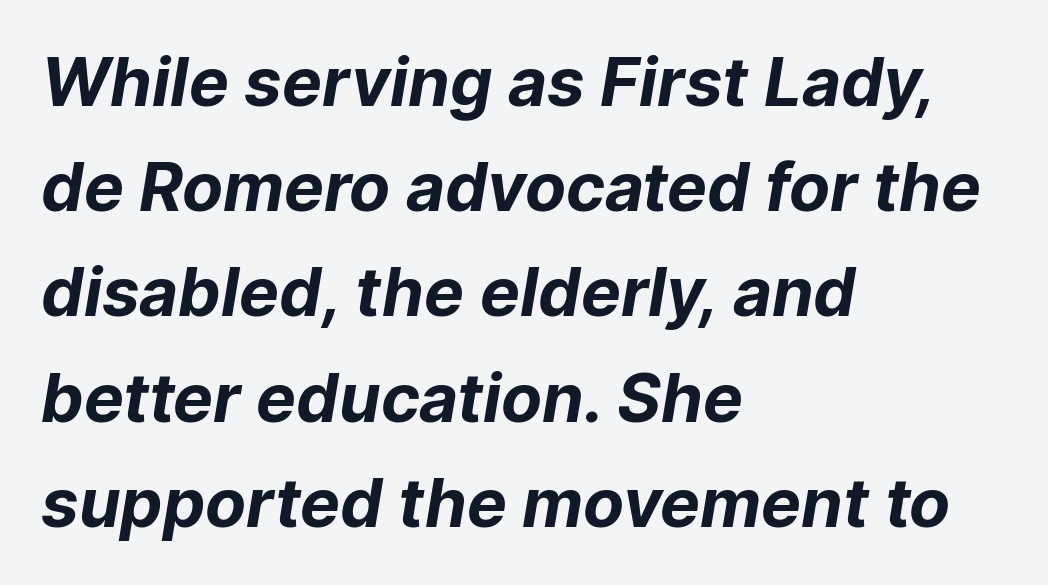
{"serif": "no", "bold": "yes", "weight": "bold", "width": "normal", "stroke_contrast": "low", "x_height": "medium", "monospaced": "no", "underline": "no", "align": "left", "line_spacing": "normal", "line_spacing_ratio": 1.57, "letter_spacing": "normal", "letter_spacing_em": 0.0, "glyph_px": 67}
